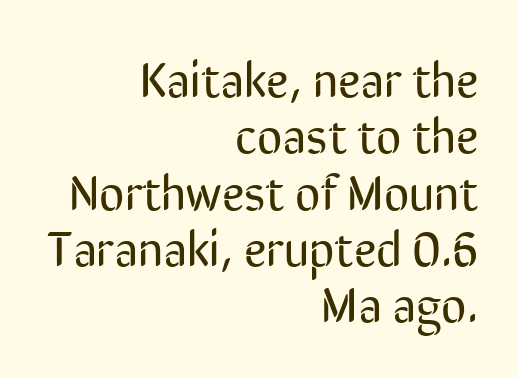
There is no visible air inserted between adjacent glyphs. Stroke mass is kept to a normal reading level or below. The words here are not underlined. These lines were composed using upright roman letters. Does the copy run flush right? Yes — the right margin is perfectly even. This block would grow much taller if given ordinary leading; it's compressed now.
